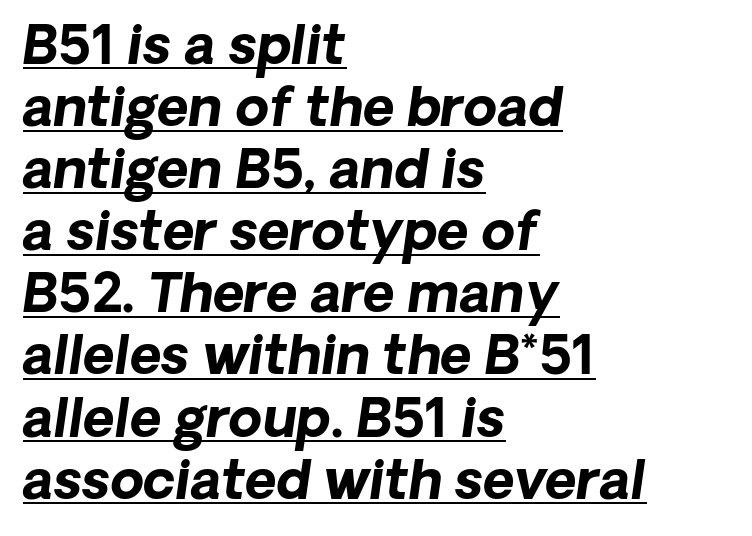
Q: Is the text bold? A: Yes.
Q: Is the text italic (slanted)? A: Yes, it leans right by about 8 degrees.
Q: Is the text underlined? A: Yes.
Q: How is the paragraph aligned? A: Left-aligned.
Q: Is the spacing between letters normal or unusually wide? A: Normal.
Q: Is the spacing between lines tight, normal or loose? A: Tight.
Q: Width (condensed, normal, or wide)? A: Normal.
Q: Stroke contrast? A: Low.
Q: x-height? A: Medium.
Q: Monospaced? A: No.
